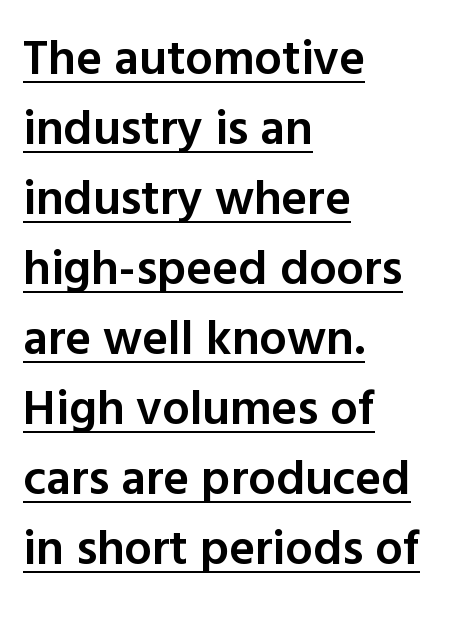
Q: Is the text bold? A: Semi-bold.
Q: Is the text italic (slanted)? A: No, it is upright.
Q: Is the typeface a serif or a sans-serif typeface? A: Sans-serif.
Q: Is the text underlined? A: Yes.
Q: How is the paragraph aligned? A: Left-aligned.
Q: Is the spacing between letters normal or unusually wide? A: Normal.
Q: Is the spacing between lines tight, normal or loose? A: Normal.
Q: Width (condensed, normal, or wide)? A: Normal.
Q: x-height? A: Medium.
Q: Monospaced? A: No.
